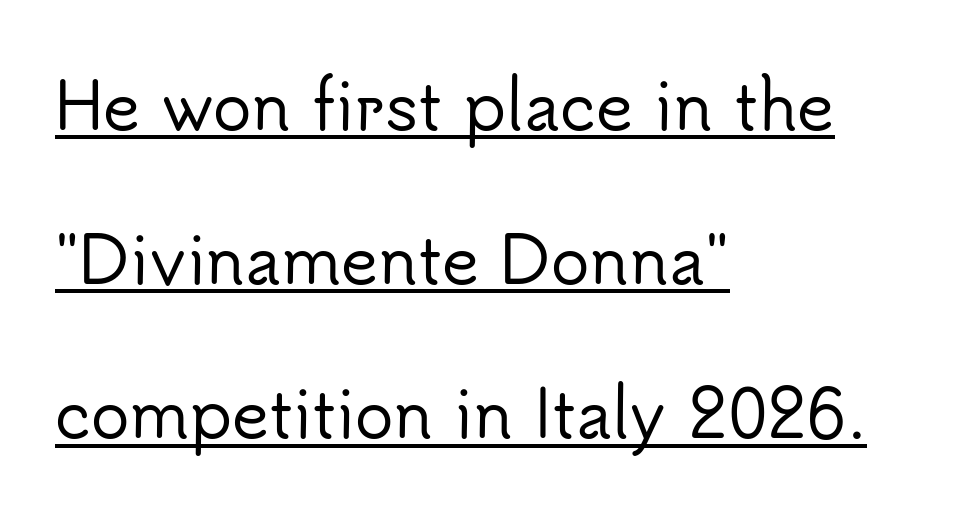
The image shows 64 px sans-serif type, upright; set left-aligned, loose line spacing (2.41x), normal letter spacing, underlined; low stroke contrast and a small x-height.
